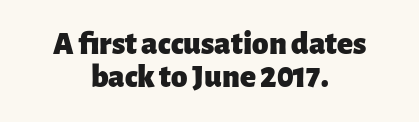
The image shows 33 px heavy sans-serif type, upright; set centered, tight line spacing (1.01x), normal letter spacing, not underlined; low stroke contrast and a medium x-height.
